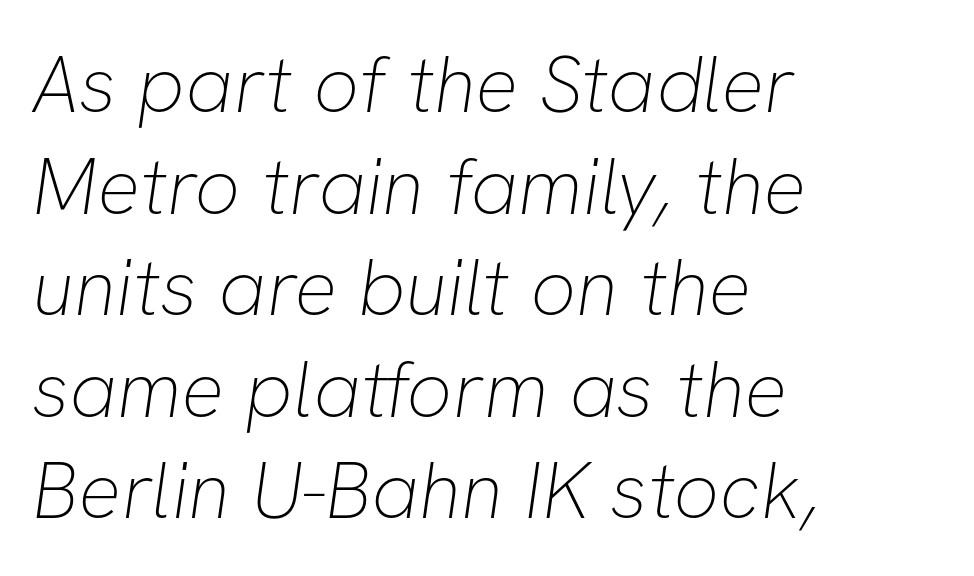
{"serif": "no", "bold": "no", "weight": "thin", "width": "normal", "stroke_contrast": "low", "x_height": "medium", "monospaced": "no", "underline": "no", "align": "left", "line_spacing": "normal", "line_spacing_ratio": 1.27, "letter_spacing": "normal", "letter_spacing_em": 0.0, "glyph_px": 80}
